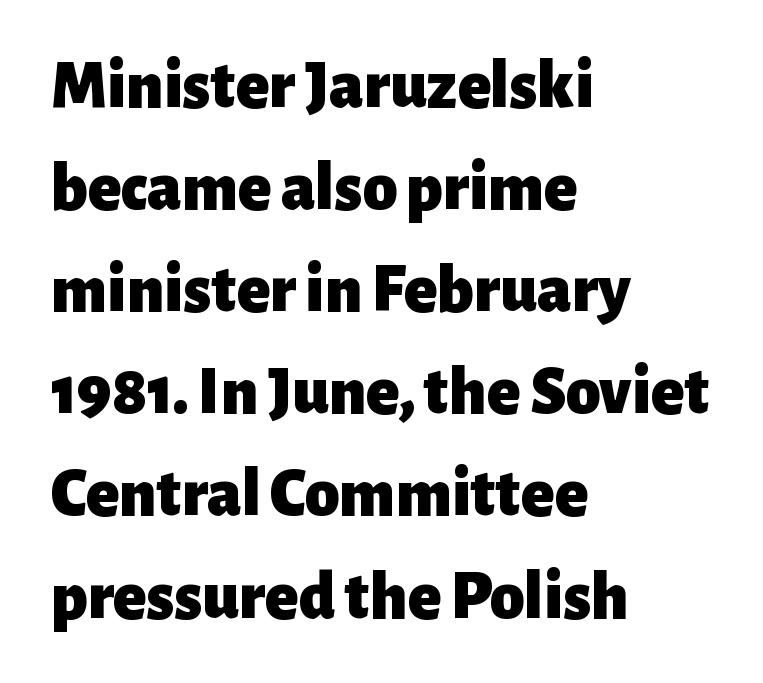
{"serif": "no", "italic": "no", "bold": "yes", "weight": "heavy", "width": "normal", "stroke_contrast": "low", "x_height": "medium", "monospaced": "no", "underline": "no", "align": "left", "line_spacing": "normal", "line_spacing_ratio": 1.48, "letter_spacing": "normal", "letter_spacing_em": 0.0, "glyph_px": 69}
